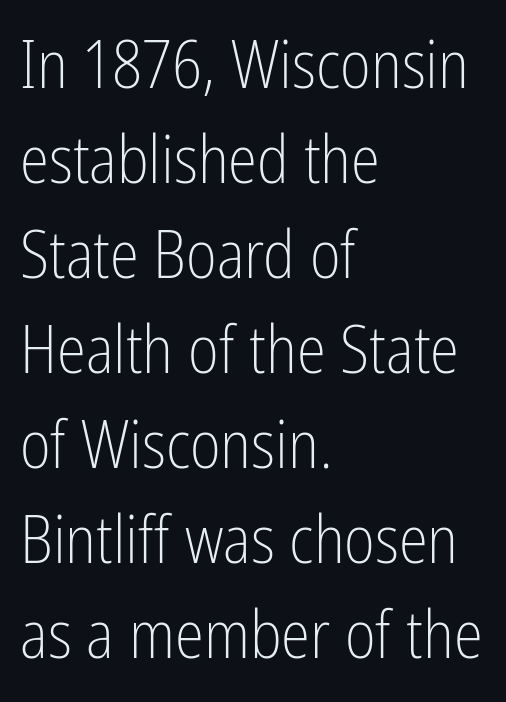
{"serif": "no", "italic": "no", "bold": "no", "weight": "light", "width": "condensed", "stroke_contrast": "low", "x_height": "medium", "monospaced": "no", "underline": "no", "align": "left", "line_spacing": "normal", "line_spacing_ratio": 1.44, "letter_spacing": "normal", "letter_spacing_em": 0.0, "glyph_px": 66}
